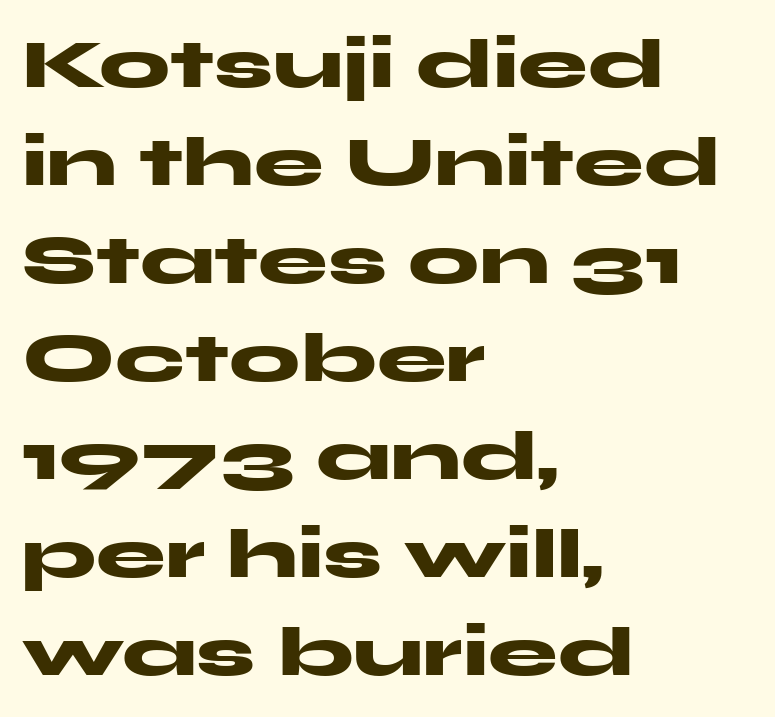
Q: Is the text bold? A: Yes.
Q: Is the text italic (slanted)? A: No, it is upright.
Q: Is the typeface a serif or a sans-serif typeface? A: Sans-serif.
Q: Is the text underlined? A: No.
Q: How is the paragraph aligned? A: Left-aligned.
Q: Is the spacing between letters normal or unusually wide? A: Normal.
Q: Is the spacing between lines tight, normal or loose? A: Normal.
Q: Width (condensed, normal, or wide)? A: Wide.
Q: Stroke contrast? A: Medium.
Q: x-height? A: Medium.
Q: Monospaced? A: No.
